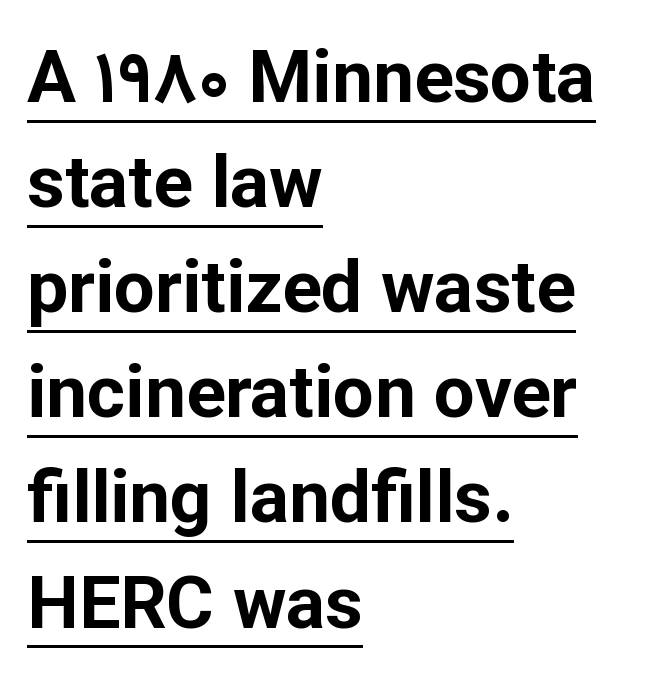
Compared with an ordinary text face, these strokes are far heavier — a full bold. Spacing between characters is what you'd get straight out of the box. Regarding leading, the lines here are spaced in the standard way. The passage shown is typed in a proportional face where columns would drift. Examine the stroke ends and you'll find no serifs.
